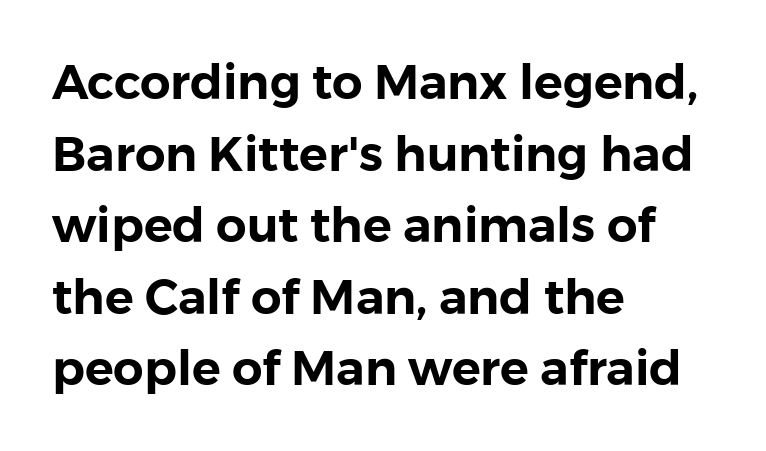
The image shows 48 px sans-serif type, upright; set left-aligned, normal line spacing (1.49x), normal letter spacing, not underlined; a medium x-height.
